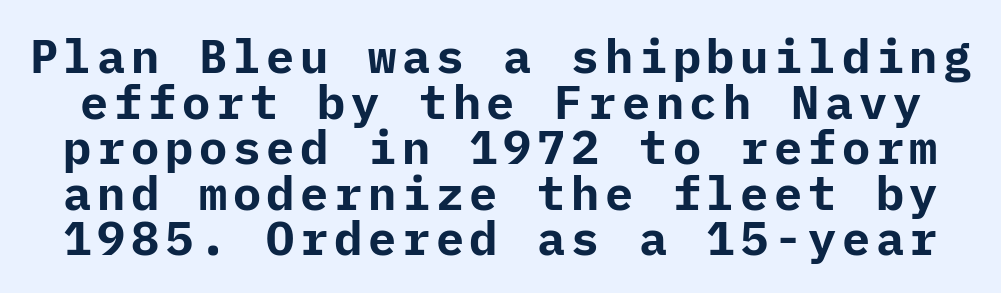
Q: Is the text bold? A: Yes.
Q: Is the text italic (slanted)? A: No, it is upright.
Q: Is the typeface a serif or a sans-serif typeface? A: Sans-serif.
Q: Is the text underlined? A: No.
Q: Is the spacing between lines tight, normal or loose? A: Tight.
Q: Width (condensed, normal, or wide)? A: Normal.
Q: Stroke contrast? A: Low.
Q: x-height? A: Medium.
